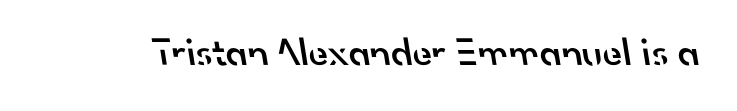
The image shows 40 px semibold sans-serif type; set normal letter spacing, not underlined; low stroke contrast and a small x-height.
